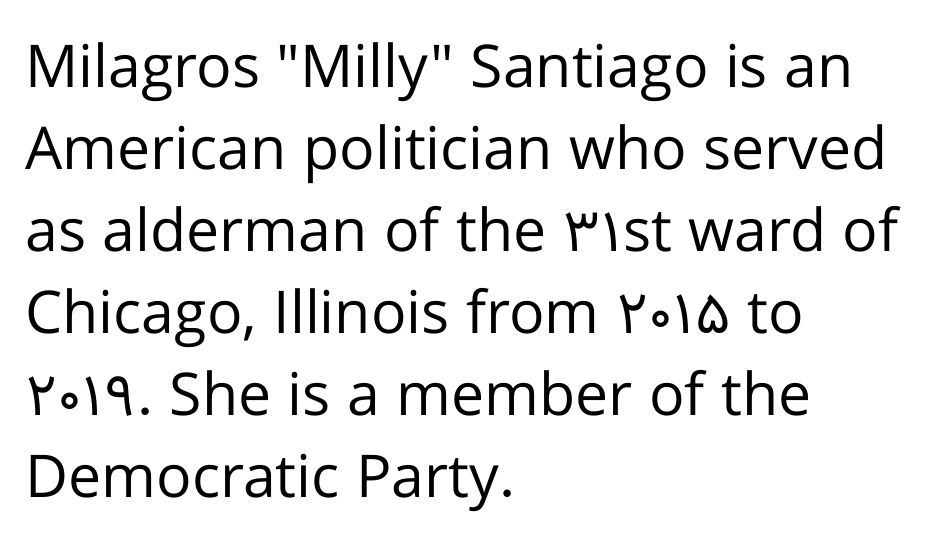
Q: Is the text bold? A: No.
Q: Is the text italic (slanted)? A: No, it is upright.
Q: Is the typeface a serif or a sans-serif typeface? A: Sans-serif.
Q: Is the text underlined? A: No.
Q: How is the paragraph aligned? A: Left-aligned.
Q: Is the spacing between letters normal or unusually wide? A: Normal.
Q: Is the spacing between lines tight, normal or loose? A: Normal.
Q: Width (condensed, normal, or wide)? A: Normal.
Q: Stroke contrast? A: Low.
Q: x-height? A: Medium.
Q: Monospaced? A: No.
